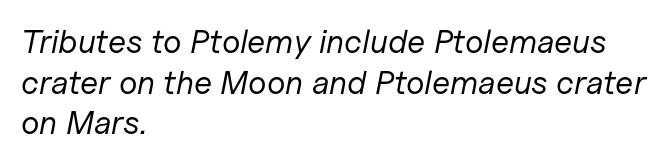
The typography opts for an oblique posture over an upright one. Weight: in the light-to-regular range. Clear beneath every line of the passage. Tracking value appears to be zero — textbook default spacing. Layout note: lines flush left. Each letter keeps its own natural width here, so spacing adapts to shape.
